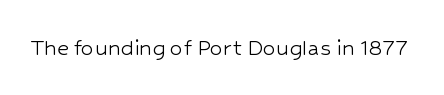
A roman cut, with each character standing at attention. Decoration check: the copy has no underline. The gaps between neighbouring characters are ordinary and unremarkable. Bold? No — there's no thickening of the strokes.
